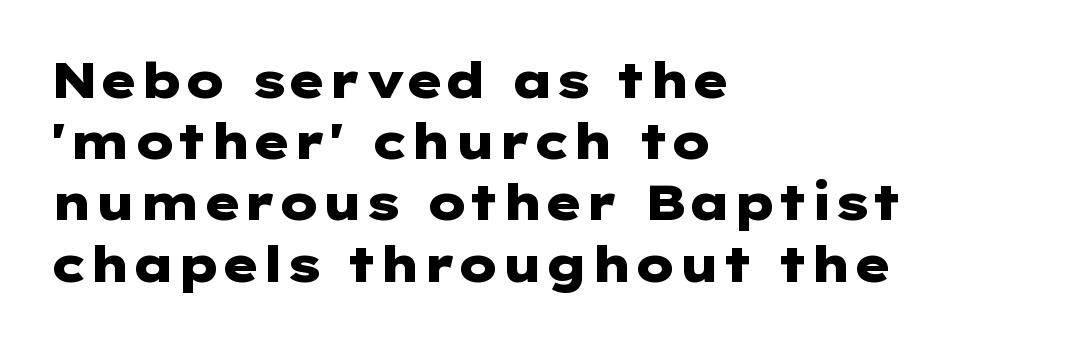
Q: Is the text bold? A: Yes.
Q: Is the text italic (slanted)? A: No, it is upright.
Q: Is the typeface a serif or a sans-serif typeface? A: Sans-serif.
Q: Is the text underlined? A: No.
Q: How is the paragraph aligned? A: Left-aligned.
Q: Is the spacing between letters normal or unusually wide? A: Normal.
Q: Is the spacing between lines tight, normal or loose? A: Normal.
Q: Width (condensed, normal, or wide)? A: Wide.
Q: Stroke contrast? A: Low.
Q: x-height? A: Medium.
